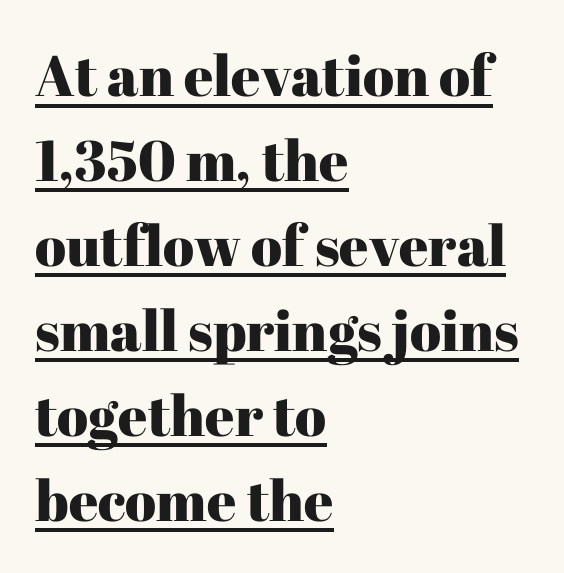
Italic: no, the glyphs are upright roman. Think of a printed novel: that variable character pitch is what you see here. Teacher's note: observe the even left margin — that is flush-left alignment. Look at the bottom of the vertical strokes: they flare into serifs here. This block has exactly the height ordinary leading produces. Each word holds together tightly as a unit, with standard inter-letter gaps.
